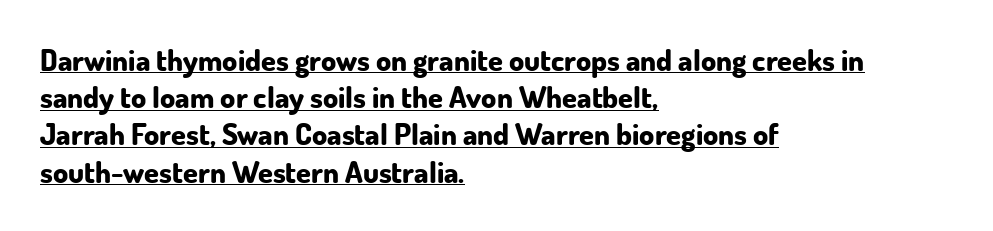
Italic: no, the glyphs are upright roman. Letterform terminals end flat and unadorned throughout the passage. Like a heading marked for emphasis, these lines bear an underscore. What stands out about the letter spacing? Nothing — it is the standard amount. A student would call this left alignment; a typographer would say flush left, rag right. Does the weight exceed regular? Yes, all the way to bold.
